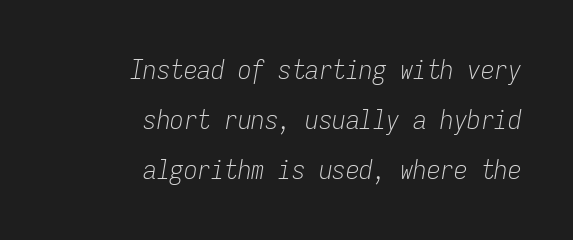
The image shows 27 px text type, italic (leaning right); set right-aligned, line spacing 1.86x, normal letter spacing, not underlined.
